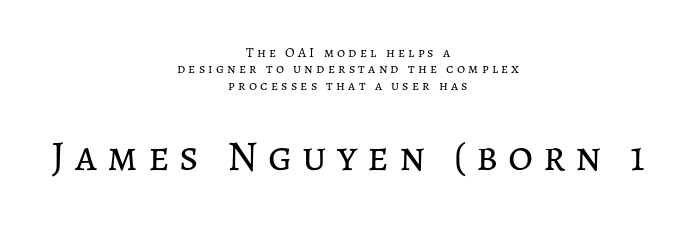
{"italic": "no", "bold": "no", "weight": "regular", "width": "normal", "stroke_contrast": "low", "x_height": "medium", "monospaced": "no", "underline": "no", "align": "center", "line_spacing_ratio": 1.17, "letter_spacing": "wide", "letter_spacing_em": 0.23, "larger_block": "second", "size_ratio": 3.07, "glyph_px": 43}
